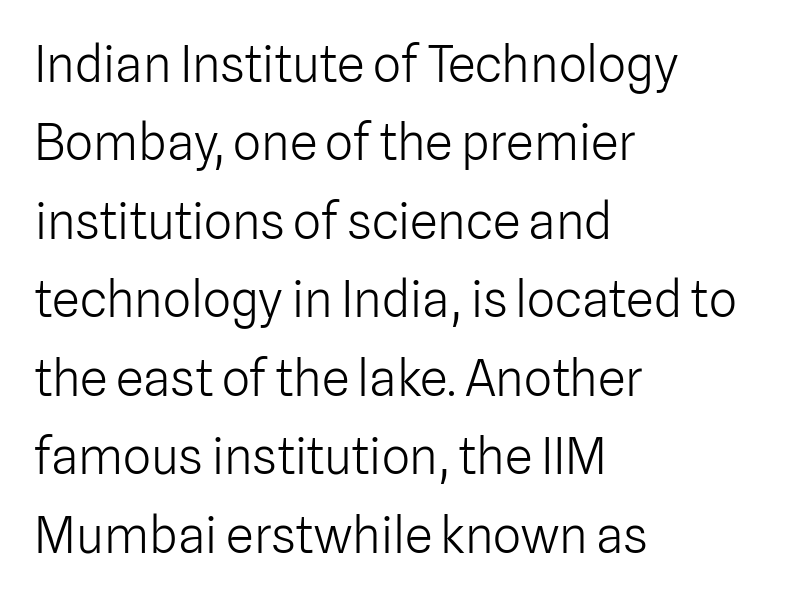
Q: Is the text bold? A: No.
Q: Is the text italic (slanted)? A: No, it is upright.
Q: Is the typeface a serif or a sans-serif typeface? A: Sans-serif.
Q: Is the text underlined? A: No.
Q: How is the paragraph aligned? A: Left-aligned.
Q: Is the spacing between letters normal or unusually wide? A: Normal.
Q: Is the spacing between lines tight, normal or loose? A: Normal.
Q: Width (condensed, normal, or wide)? A: Normal.
Q: Stroke contrast? A: Low.
Q: x-height? A: Medium.
Q: Monospaced? A: No.
